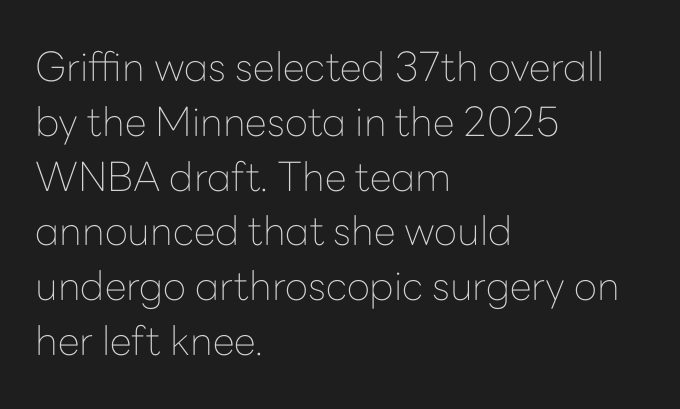
The image shows 40 px thin sans-serif type, upright; set left-aligned, normal line spacing (1.37x), normal letter spacing, not underlined; low stroke contrast and a medium x-height.
